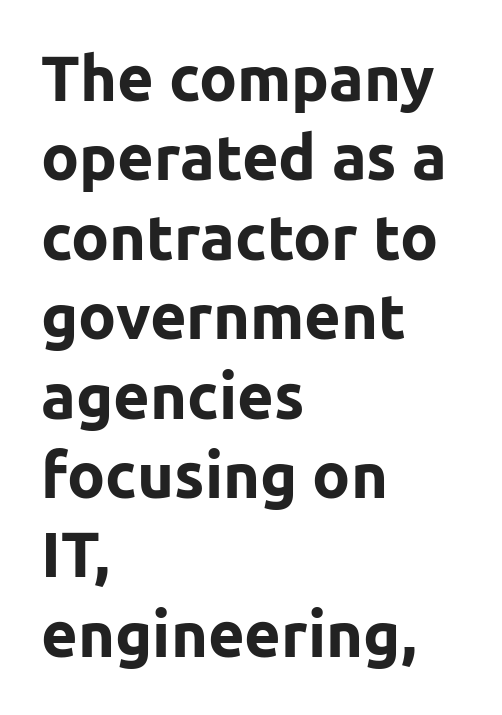
Q: Is the text bold? A: Yes.
Q: Is the text italic (slanted)? A: No, it is upright.
Q: Is the typeface a serif or a sans-serif typeface? A: Sans-serif.
Q: Is the text underlined? A: No.
Q: How is the paragraph aligned? A: Left-aligned.
Q: Is the spacing between letters normal or unusually wide? A: Normal.
Q: Is the spacing between lines tight, normal or loose? A: Normal.
Q: Width (condensed, normal, or wide)? A: Normal.
Q: Stroke contrast? A: Low.
Q: x-height? A: Medium.
Q: Monospaced? A: No.
